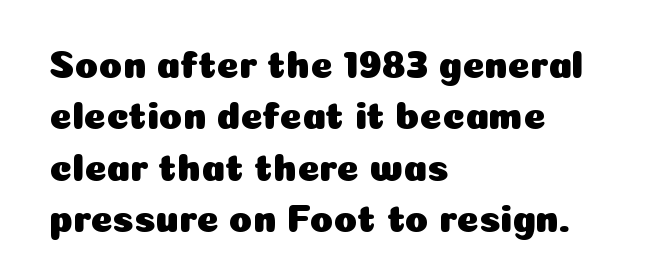
The image shows 38 px sans-serif type, upright; set left-aligned, normal line spacing (1.35x), normal letter spacing, not underlined; low stroke contrast and a medium x-height.
